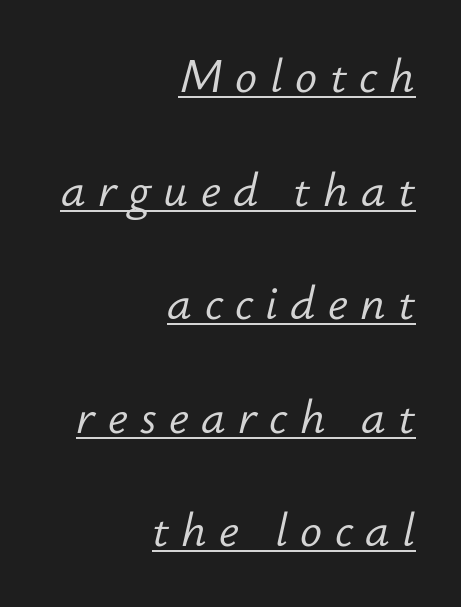
{"italic": "yes", "lean": "right", "slant_degrees": 12, "bold": "no", "weight": "light", "width": "normal", "stroke_contrast": "low", "x_height": "small", "monospaced": "no", "underline": "yes", "align": "right", "line_spacing": "loose", "line_spacing_ratio": 2.47, "letter_spacing": "wide", "letter_spacing_em": 0.27, "glyph_px": 46}
